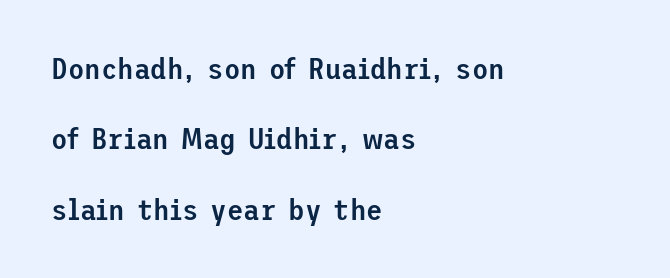
Q: Is the text bold? A: Semi-bold.
Q: Is the text italic (slanted)? A: No, it is upright.
Q: Is the typeface a serif or a sans-serif typeface? A: Sans-serif.
Q: Is the text underlined? A: No.
Q: How is the paragraph aligned? A: Left-aligned.
Q: Is the spacing between letters normal or unusually wide? A: Normal.
Q: Is the spacing between lines tight, normal or loose? A: Loose.
Q: Width (condensed, normal, or wide)? A: Normal.
Q: Stroke contrast? A: Low.
Q: x-height? A: Medium.
